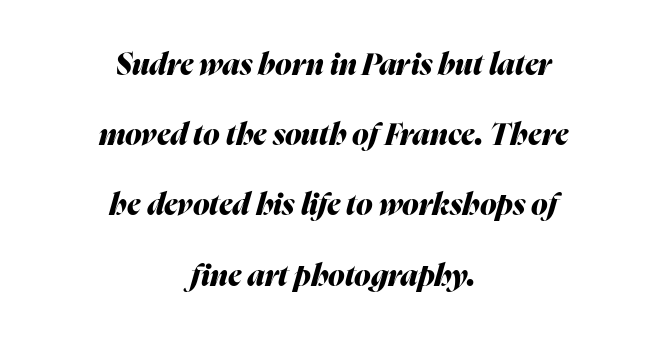
Q: Is the text bold? A: Yes.
Q: Is the text italic (slanted)? A: Yes, it leans right by about 16 degrees.
Q: Is the text underlined? A: No.
Q: How is the paragraph aligned? A: Centered.
Q: Is the spacing between letters normal or unusually wide? A: Normal.
Q: Is the spacing between lines tight, normal or loose? A: Loose.
Q: Width (condensed, normal, or wide)? A: Normal.
Q: Stroke contrast? A: Medium.
Q: x-height? A: Medium.
Q: Monospaced? A: No.
